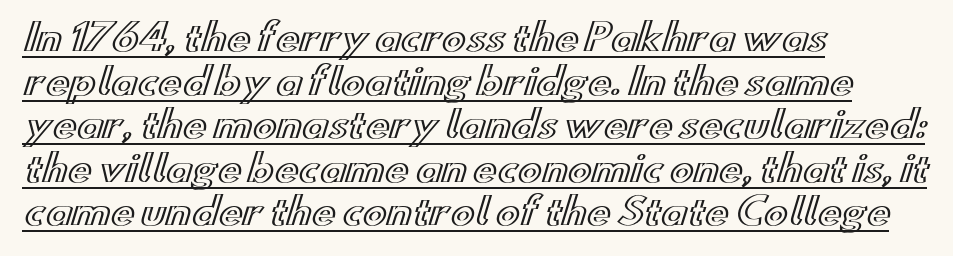
Q: Is the text italic (slanted)? A: Yes.
Q: Is the text underlined? A: Yes.
Q: How is the paragraph aligned? A: Left-aligned.
Q: Is the spacing between letters normal or unusually wide? A: Normal.
Q: Width (condensed, normal, or wide)? A: Wide.
Q: x-height? A: Small.
Q: Monospaced? A: No.
